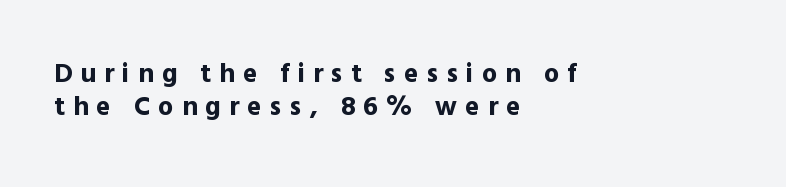
The image shows 27 px bold type, upright; set left-aligned, line spacing 1.24x, unusually wide letter spacing (+0.3 em), not underlined.
